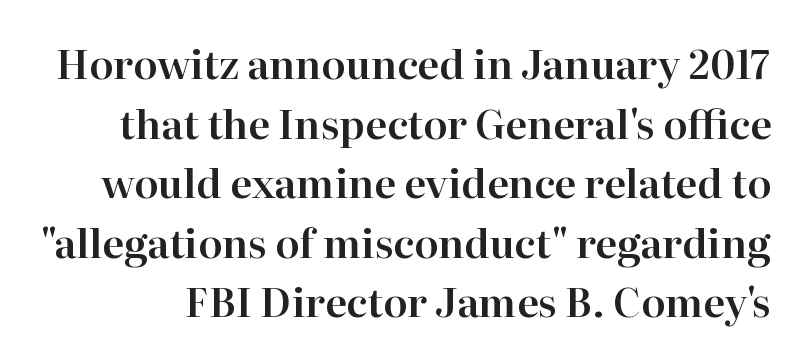
Q: Is the text italic (slanted)? A: No, it is upright.
Q: Is the typeface a serif or a sans-serif typeface? A: Serif.
Q: Is the text underlined? A: No.
Q: Is the spacing between letters normal or unusually wide? A: Normal.
Q: Is the spacing between lines tight, normal or loose? A: Normal.
Q: Width (condensed, normal, or wide)? A: Normal.
Q: Stroke contrast? A: High.
Q: x-height? A: Medium.
Q: Monospaced? A: No.
